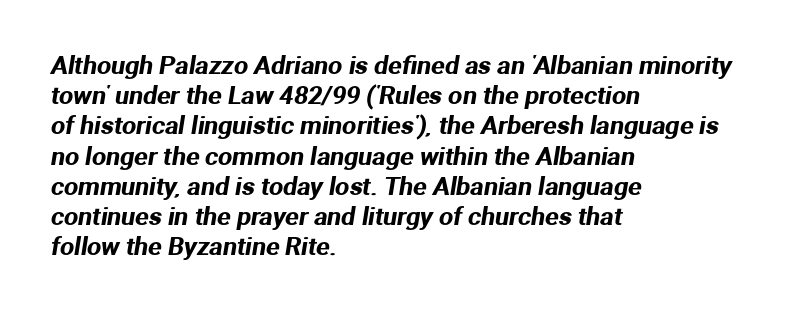
{"underline": "no", "align": "left", "line_spacing_ratio": 1.21, "letter_spacing": "normal", "letter_spacing_em": 0.0, "glyph_px": 25}
